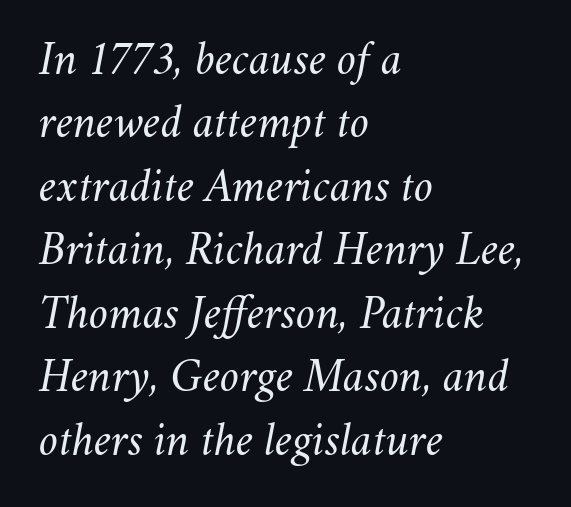
{"italic": "yes", "lean": "right", "slant_degrees": 11, "bold": "no", "weight": "regular", "width": "normal", "stroke_contrast": "medium", "x_height": "small", "monospaced": "no", "underline": "no", "align": "left", "line_spacing": "normal", "line_spacing_ratio": 1.35, "letter_spacing": "normal", "letter_spacing_em": 0.0, "glyph_px": 47}
